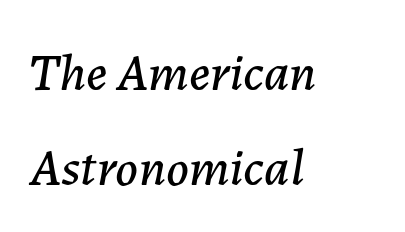
Q: Is the text italic (slanted)? A: Yes, it leans right by about 7 degrees.
Q: Is the text underlined? A: No.
Q: How is the paragraph aligned? A: Left-aligned.
Q: Is the spacing between letters normal or unusually wide? A: Normal.
Q: Width (condensed, normal, or wide)? A: Normal.
Q: Stroke contrast? A: Low.
Q: x-height? A: Medium.
Q: Monospaced? A: No.
